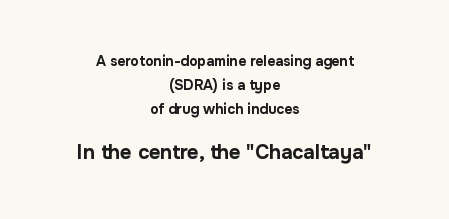
{"italic": "no", "bold": "yes", "underline": "no", "align": "center", "line_spacing": "normal", "line_spacing_ratio": 1.7, "letter_spacing": "normal", "letter_spacing_em": 0.0, "larger_block": "second", "size_ratio": 1.43, "glyph_px": 20}
